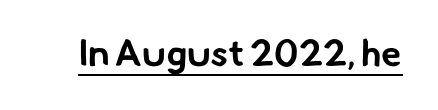
Q: Is the text bold? A: Yes.
Q: Is the typeface a serif or a sans-serif typeface? A: Sans-serif.
Q: Is the text underlined? A: Yes.
Q: Is the spacing between letters normal or unusually wide? A: Normal.
Q: Width (condensed, normal, or wide)? A: Normal.
Q: Stroke contrast? A: Low.
Q: x-height? A: Small.
Q: Monospaced? A: No.
